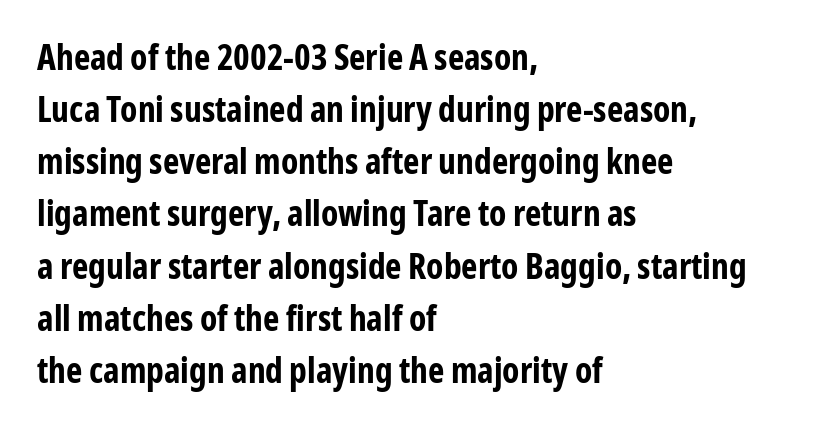
{"serif": "no", "italic": "no", "bold": "yes", "weight": "bold", "width": "condensed", "stroke_contrast": "low", "x_height": "medium", "monospaced": "no", "underline": "no", "align": "left", "line_spacing": "normal", "line_spacing_ratio": 1.49, "letter_spacing": "normal", "letter_spacing_em": 0.0, "glyph_px": 35}
